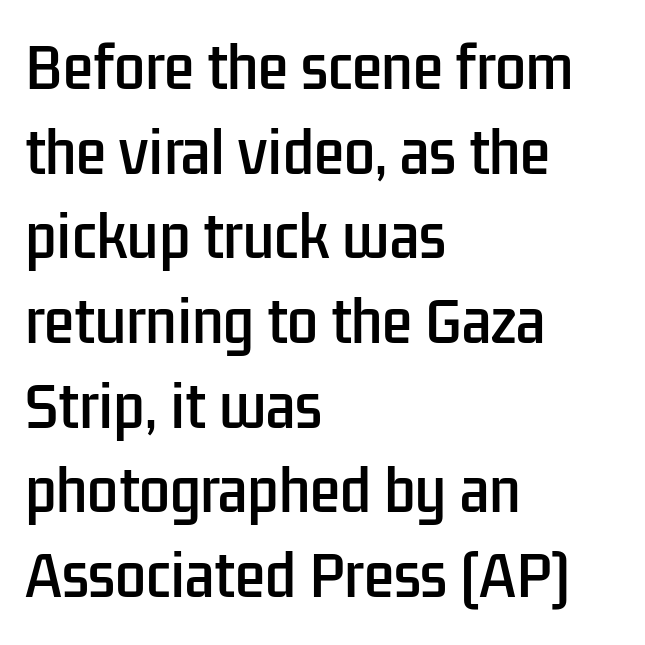
Check under the words: just untouched page. The type is set solid horizontally, with unmodified tracking. Every stem runs plumb, perpendicular to the baseline. This sample has the flowing, uneven cadence of proportional lettering.
